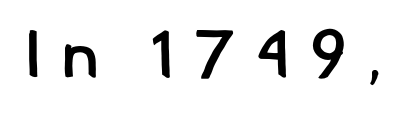
These words are printed semibold, heavier than regular yet not bold. Descender tails drop into unmarked territory. This sample has the flowing, uneven cadence of proportional lettering. The horizontal fit of the characters is loose and conspicuously gappy. The font family rendered here belongs to the sans-serif group.
